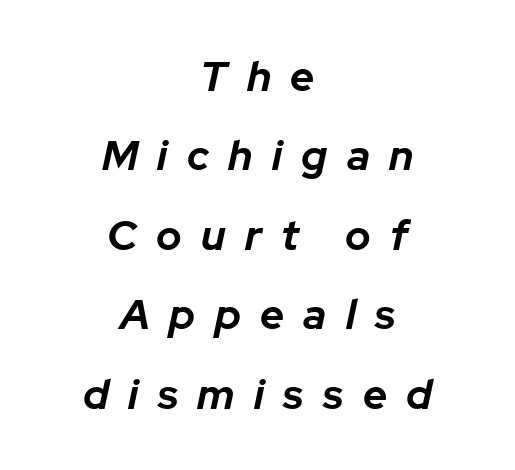
{"italic": "yes", "lean": "right", "slant_degrees": 12, "bold": "yes", "weight": "bold", "width": "normal", "stroke_contrast": "low", "x_height": "medium", "monospaced": "no", "underline": "no", "align": "center", "line_spacing_ratio": 1.89, "letter_spacing": "wide", "letter_spacing_em": 0.46, "glyph_px": 42}
